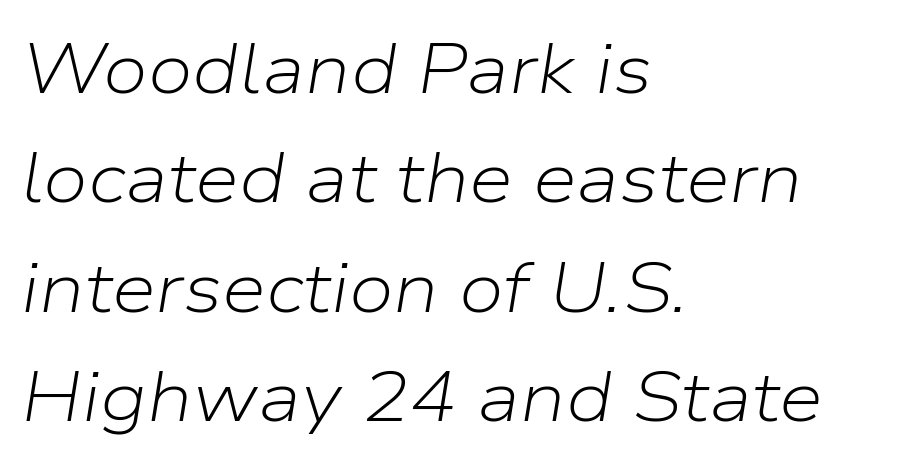
{"italic": "yes", "lean": "right", "slant_degrees": 9, "bold": "no", "weight": "light", "width": "normal", "stroke_contrast": "low", "x_height": "medium", "monospaced": "no", "underline": "no", "align": "left", "line_spacing": "normal", "line_spacing_ratio": 1.54, "letter_spacing": "normal", "letter_spacing_em": 0.0, "glyph_px": 71}
